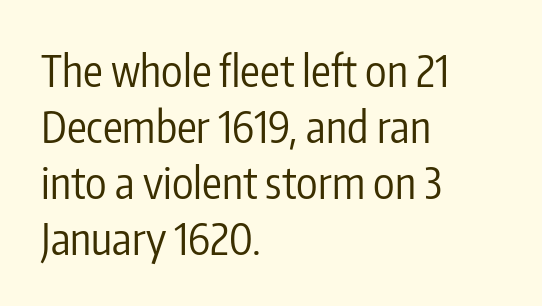
Check under the words: just untouched page. The font family rendered here belongs to the sans-serif group. Summary of vertical rhythm: regular, with standard interline spacing. Each word holds together tightly as a unit, with standard inter-letter gaps. Stems here are at most as thick as an everyday book face. The face used here is proportionally spaced, like ordinary book or web type.
